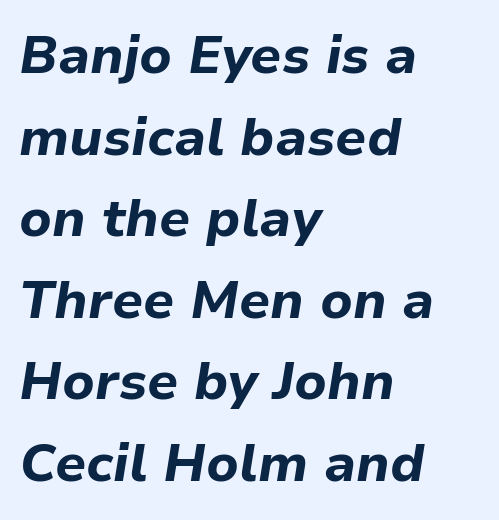
Nobody drew a line under any word here. Nothing unusual about the tracking: characters are spaced as the font intends. Each new line begins a customary step beneath the previous one. This is heavy type, rendered in bold. Emphasis-style slanted type is in use. Alignment: flush left.
